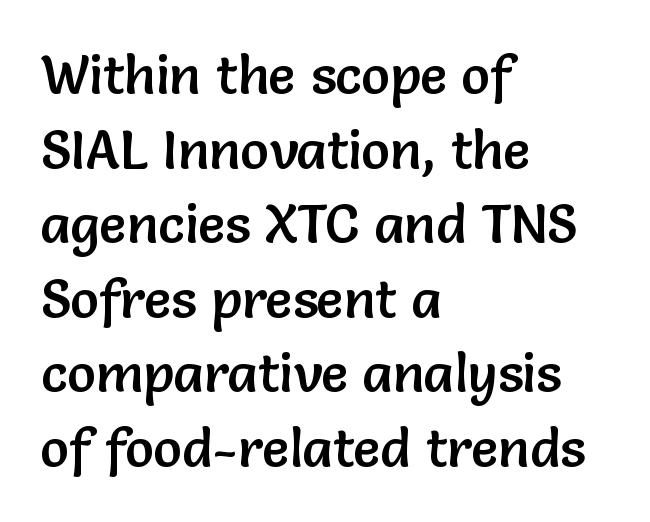
{"serif": "no", "italic": "no", "width": "normal", "stroke_contrast": "low", "x_height": "medium", "monospaced": "no", "underline": "no", "align": "left", "line_spacing": "normal", "line_spacing_ratio": 1.38, "letter_spacing": "normal", "letter_spacing_em": 0.0, "glyph_px": 54}
